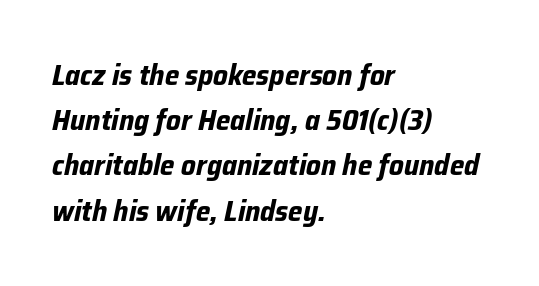
Q: Is the text bold? A: Yes.
Q: Is the text italic (slanted)? A: Yes, it leans right by about 12 degrees.
Q: Is the text underlined? A: No.
Q: How is the paragraph aligned? A: Left-aligned.
Q: Is the spacing between letters normal or unusually wide? A: Normal.
Q: Is the spacing between lines tight, normal or loose? A: Normal.
Q: Width (condensed, normal, or wide)? A: Normal.
Q: Stroke contrast? A: Low.
Q: x-height? A: Medium.
Q: Monospaced? A: No.
